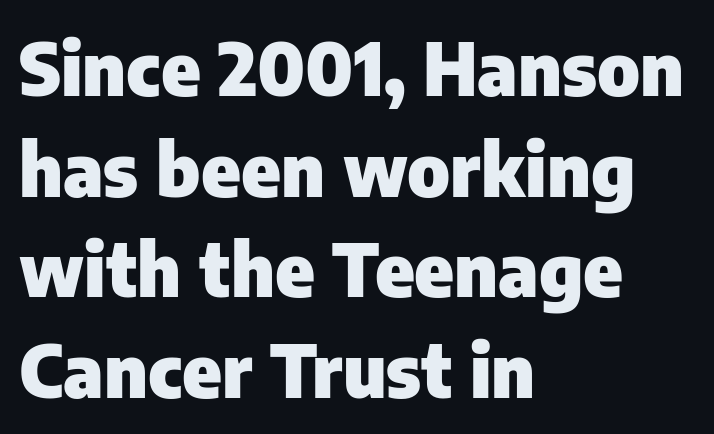
The image shows 74 px heavy sans-serif type, upright; set left-aligned, normal line spacing (1.36x), normal letter spacing, not underlined; low stroke contrast and a medium x-height.
